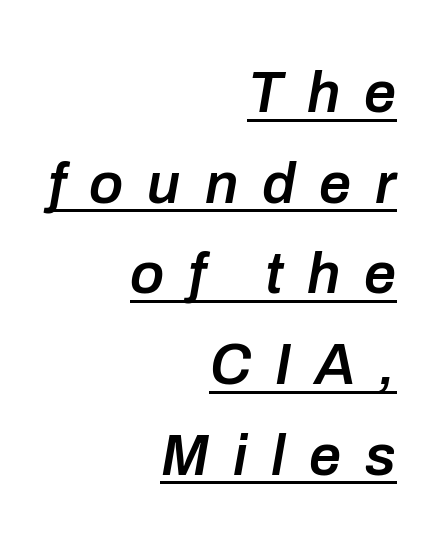
The image shows 57 px semibold type, italic (leaning right); set right-aligned, normal line spacing (1.59x), unusually wide letter spacing (+0.42 em), underlined; low stroke contrast and a medium x-height.
